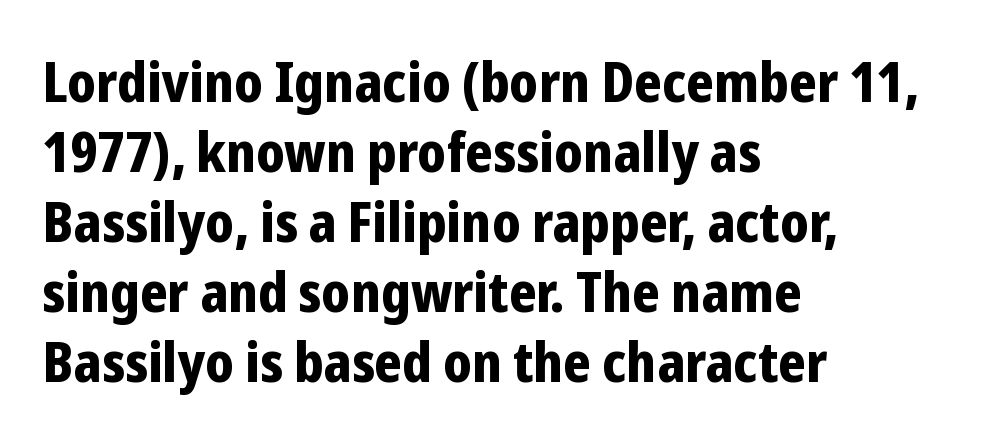
{"serif": "no", "italic": "no", "bold": "yes", "weight": "bold", "width": "condensed", "stroke_contrast": "low", "x_height": "medium", "monospaced": "no", "underline": "no", "align": "left", "line_spacing": "normal", "line_spacing_ratio": 1.25, "letter_spacing": "normal", "letter_spacing_em": 0.0, "glyph_px": 56}
